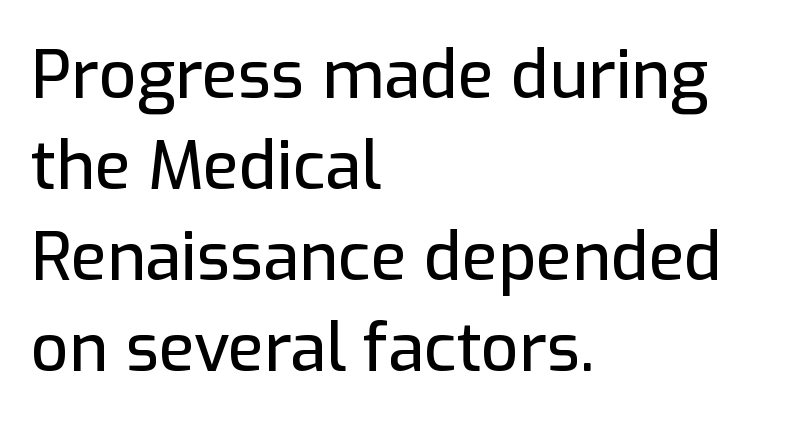
{"serif": "no", "italic": "no", "width": "normal", "stroke_contrast": "low", "x_height": "medium", "monospaced": "no", "underline": "no", "align": "left", "line_spacing": "normal", "line_spacing_ratio": 1.38, "letter_spacing": "normal", "letter_spacing_em": 0.0, "glyph_px": 66}
